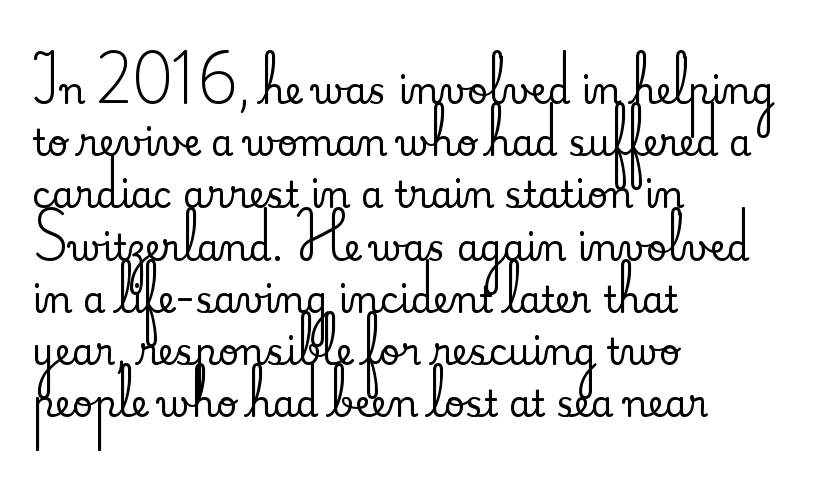
Q: Is the text italic (slanted)? A: No, it is upright.
Q: Is the typeface a serif or a sans-serif typeface? A: Serif.
Q: Is the text underlined? A: No.
Q: How is the paragraph aligned? A: Left-aligned.
Q: Is the spacing between letters normal or unusually wide? A: Normal.
Q: Is the spacing between lines tight, normal or loose? A: Normal.
Q: Width (condensed, normal, or wide)? A: Normal.
Q: Stroke contrast? A: Medium.
Q: x-height? A: Small.
Q: Monospaced? A: No.
